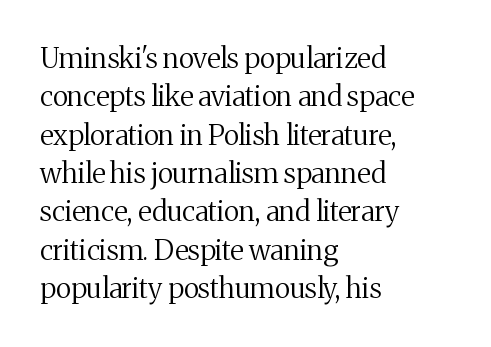
The image shows 28 px regular-weight serif type, upright; set left-aligned, normal line spacing (1.37x), normal letter spacing, not underlined; medium stroke contrast and a medium x-height.
